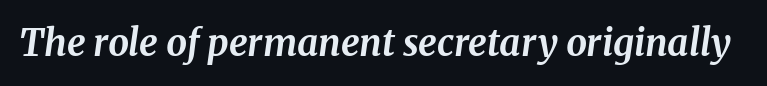
The image shows 37 px bold serif type, italic (leaning right); set normal letter spacing, not underlined; medium stroke contrast and a medium x-height.
